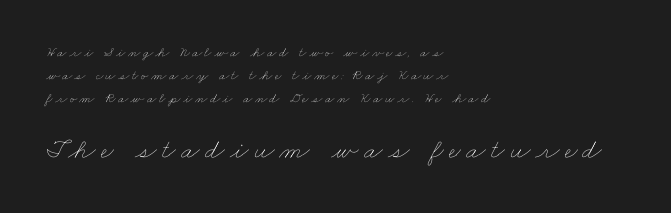
The image shows 28 px thin, wide type; set left-aligned, normal line spacing (1.65x), not underlined; the second (bottom) block is 2.0x larger; low stroke contrast and a small x-height.
